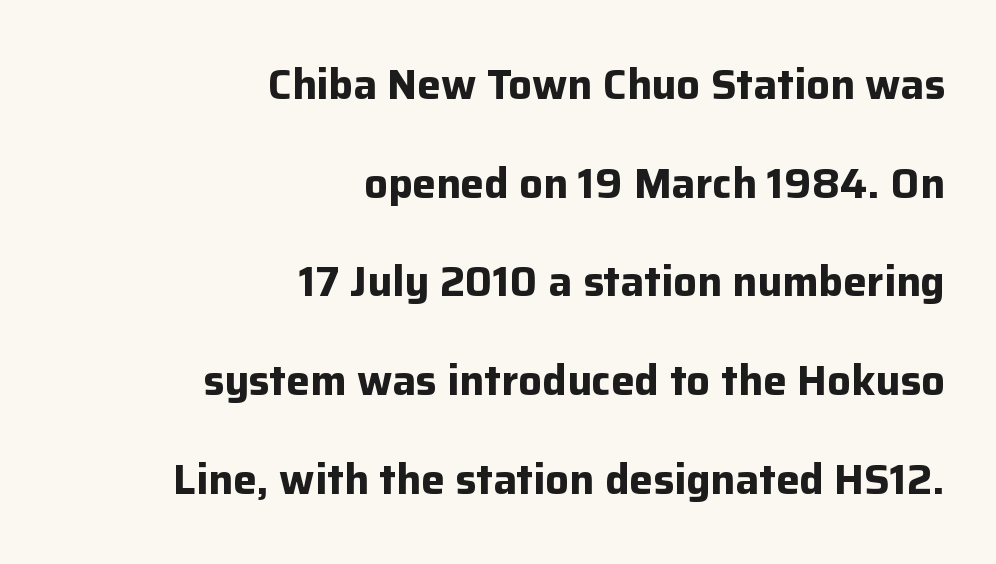
The image shows 42 px bold sans-serif type, upright; set right-aligned, loose line spacing (2.35x), normal letter spacing, not underlined; low stroke contrast and a medium x-height.
